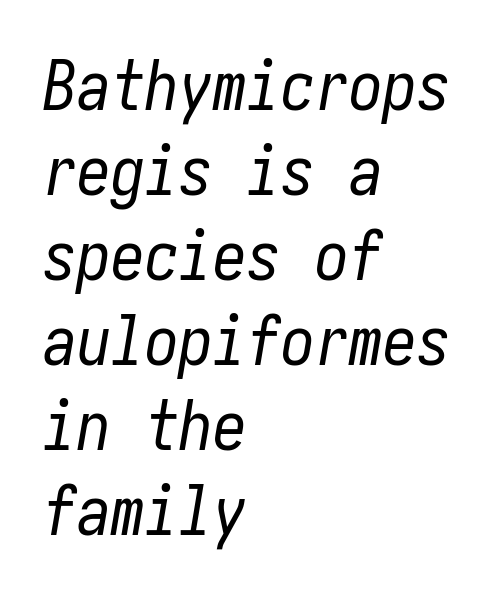
The image shows 68 px regular-weight, condensed type, italic (leaning right); set left-aligned, normal line spacing (1.25x), normal letter spacing, not underlined; low stroke contrast and a medium x-height.
